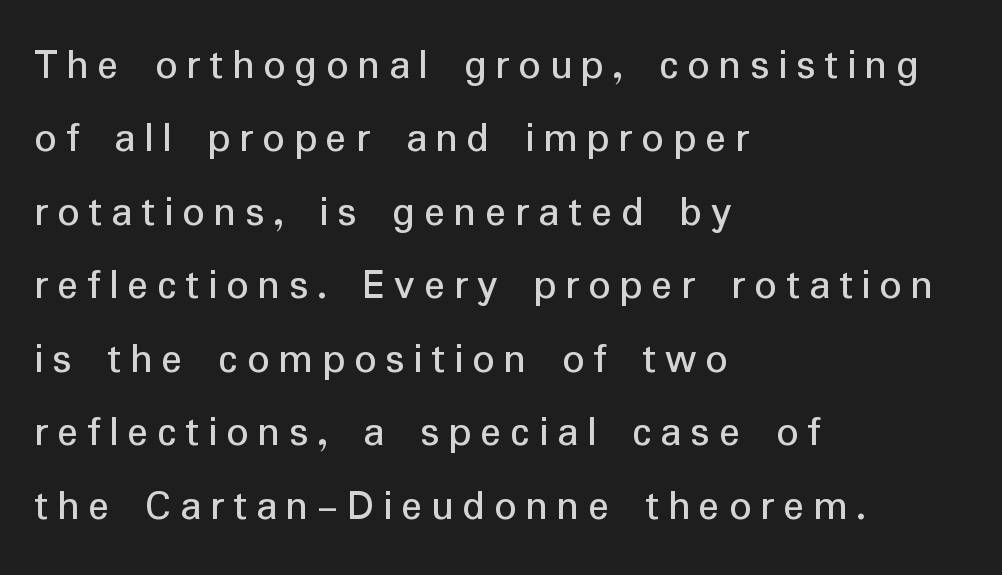
These lines were composed using upright roman letters. Stems and bowls with no extra thickness — not bold. Characters follow at a spacing far wider than the type designer built in. The zone under the glyphs is completely vacant. Each letter keeps its own natural width here, so spacing adapts to shape. Observe the absence of serifs on each vertical stroke in this sample.
